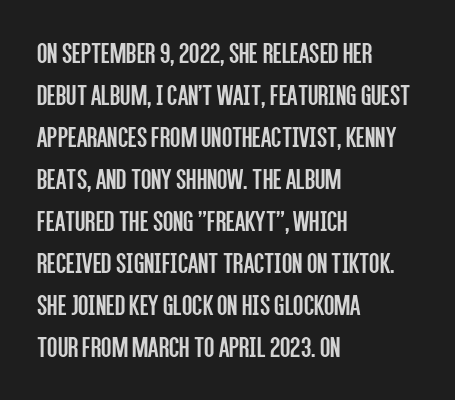
Q: Is the text bold? A: No.
Q: Is the text italic (slanted)? A: No, it is upright.
Q: Is the typeface a serif or a sans-serif typeface? A: Sans-serif.
Q: Is the text underlined? A: No.
Q: How is the paragraph aligned? A: Left-aligned.
Q: Is the spacing between letters normal or unusually wide? A: Normal.
Q: Is the spacing between lines tight, normal or loose? A: Normal.
Q: Width (condensed, normal, or wide)? A: Condensed.
Q: Stroke contrast? A: Low.
Q: x-height? A: Large.
Q: Monospaced? A: No.
